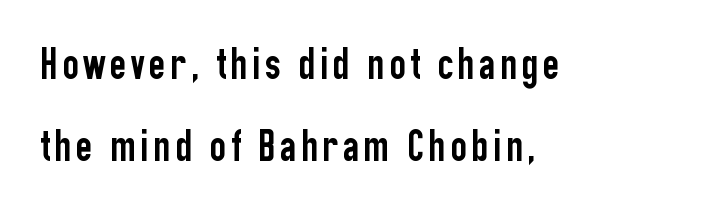
Varying glyph widths throughout — classic text-font behaviour. The area under the type is left untouched. Reading down the block, your eye returns to a fixed left position each line. Nope, no serifs anywhere on these letters. The type sits square on the baseline with zero lean.
